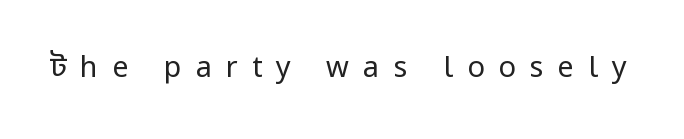
Is there any slant? The stems are plumb. Tracking value appears strongly positive — letters spread wide. Regarding serifs, this sample does without them. Think of a printed novel: that variable character pitch is what you see here.
